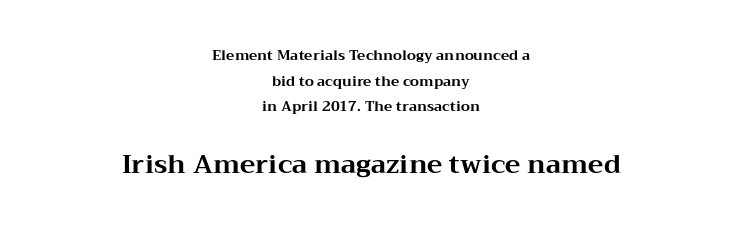
The letters in the lower block stand taller than those in the block above. Students, note that the glyphs here touch the page at normal intervals. Quick note: underline off. Its strokes are broad and dark, the hallmark of bold type. Italic: no, the glyphs are upright roman. Centered paragraph, ragged on both sides.
